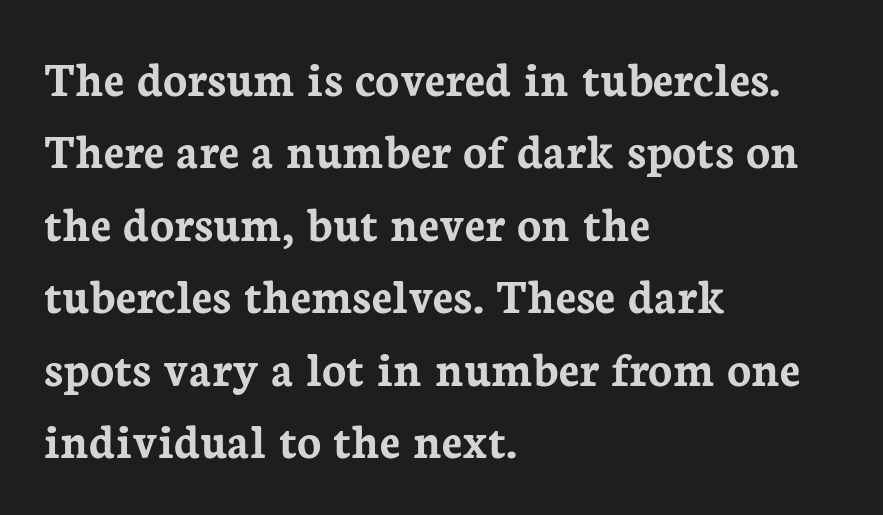
Q: Is the text bold? A: Yes.
Q: Is the text italic (slanted)? A: No, it is upright.
Q: Is the typeface a serif or a sans-serif typeface? A: Serif.
Q: Is the text underlined? A: No.
Q: How is the paragraph aligned? A: Left-aligned.
Q: Is the spacing between letters normal or unusually wide? A: Normal.
Q: Is the spacing between lines tight, normal or loose? A: Normal.
Q: Width (condensed, normal, or wide)? A: Normal.
Q: Stroke contrast? A: Low.
Q: x-height? A: Medium.
Q: Monospaced? A: No.
